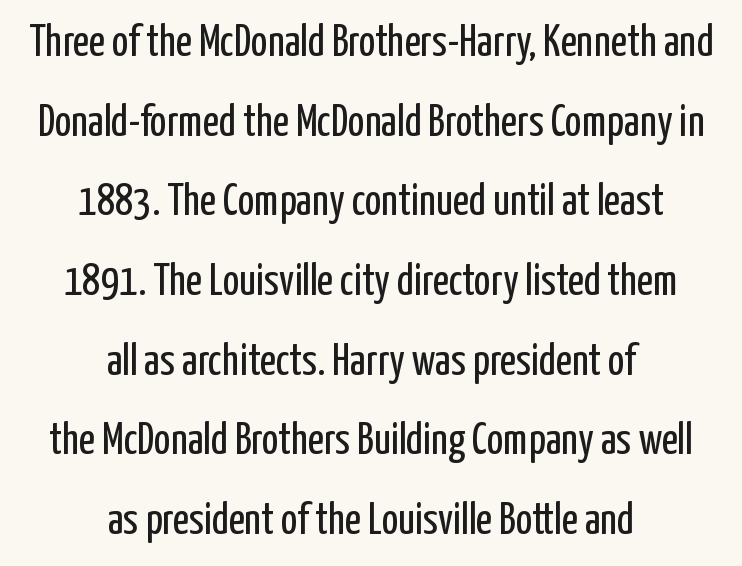
{"serif": "no", "italic": "no", "bold": "no", "weight": "regular", "width": "condensed", "stroke_contrast": "low", "x_height": "medium", "monospaced": "no", "underline": "no", "align": "center", "line_spacing_ratio": 1.81, "letter_spacing": "normal", "letter_spacing_em": 0.0, "glyph_px": 44}
